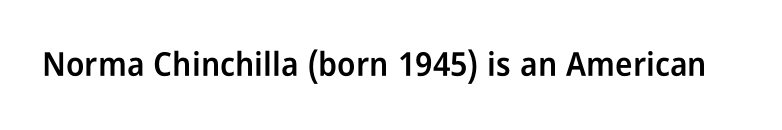
A typesetter would call this proportional, since set widths differ per character. This rendering employs a face without finishing strokes, i.e., a sans-serif. Nobody drew a line under any word here. Unlike italic type, these characters show no tilt at all. Does the weight exceed regular? Yes, but only to semibold.
